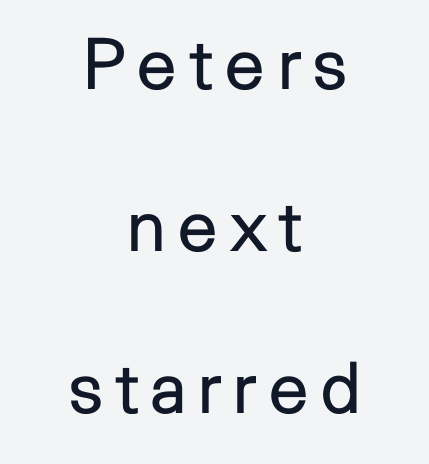
The image shows 71 px regular-weight sans-serif type, upright; set centered, loose line spacing (2.28x), not underlined; low stroke contrast and a medium x-height.
